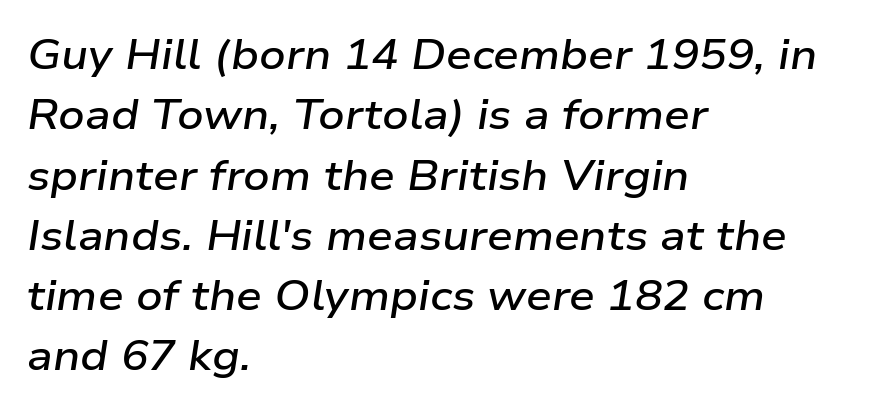
{"italic": "yes", "lean": "right", "slant_degrees": 9, "bold": "semi", "weight": "semibold", "width": "wide", "stroke_contrast": "low", "x_height": "medium", "monospaced": "no", "underline": "no", "align": "left", "line_spacing": "normal", "line_spacing_ratio": 1.47, "letter_spacing": "normal", "letter_spacing_em": 0.0, "glyph_px": 41}
